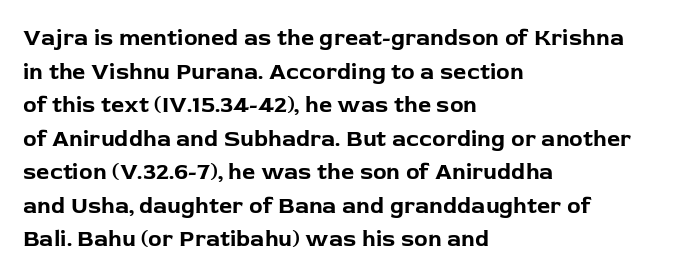
Each line starts at the same left margin while the right side varies. One glance says typical: line gaps are just what's usual. Nope, not italic — everything's standing straight. Plenty of ink on the page — the face is bold.
